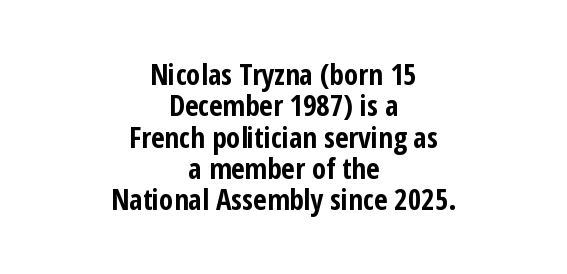
Q: Is the text bold? A: Yes.
Q: Is the text italic (slanted)? A: No, it is upright.
Q: Is the typeface a serif or a sans-serif typeface? A: Sans-serif.
Q: Is the text underlined? A: No.
Q: How is the paragraph aligned? A: Centered.
Q: Is the spacing between letters normal or unusually wide? A: Normal.
Q: Is the spacing between lines tight, normal or loose? A: Tight.
Q: Width (condensed, normal, or wide)? A: Condensed.
Q: Stroke contrast? A: Low.
Q: x-height? A: Medium.
Q: Monospaced? A: No.
